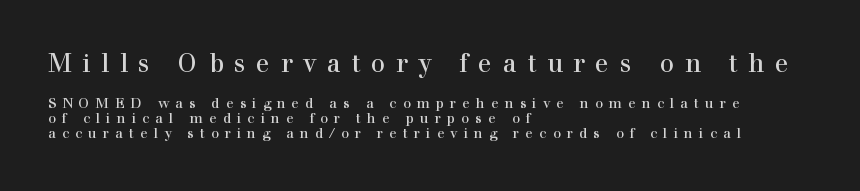
{"italic": "no", "underline": "no", "align": "left", "line_spacing": "tight", "line_spacing_ratio": 1.06, "letter_spacing": "wide", "letter_spacing_em": 0.43, "larger_block": "first", "size_ratio": 1.79, "glyph_px": 25}
